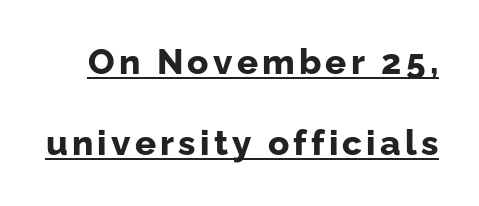
Does a line run under the words? Yes, clearly. Spacing verdict: proportional, widths tailored to each character. Characters remain perfectly vertical along every line. The characters display no serif detailing; their extremities are plain. This block would shrink considerably if given ordinary leading; it's expanded now. Bold? Absolutely — the strokes are thick and heavy.
